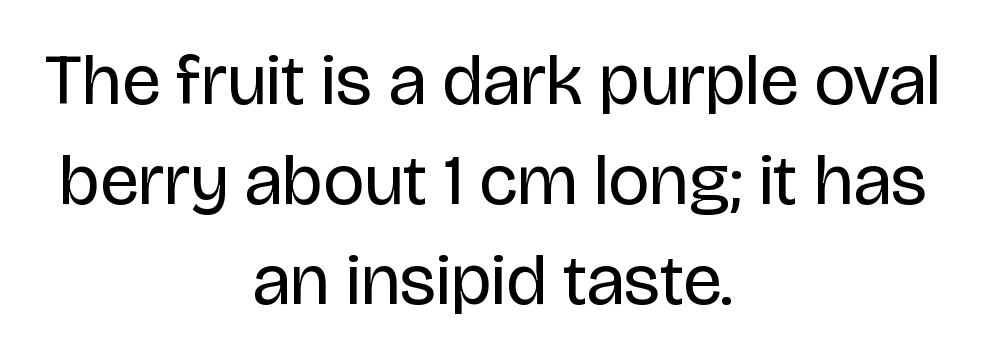
Q: Is the text bold? A: No.
Q: Is the text italic (slanted)? A: No, it is upright.
Q: Is the typeface a serif or a sans-serif typeface? A: Sans-serif.
Q: Is the text underlined? A: No.
Q: How is the paragraph aligned? A: Centered.
Q: Is the spacing between letters normal or unusually wide? A: Normal.
Q: Is the spacing between lines tight, normal or loose? A: Normal.
Q: Width (condensed, normal, or wide)? A: Normal.
Q: Stroke contrast? A: Low.
Q: x-height? A: Large.
Q: Monospaced? A: No.
